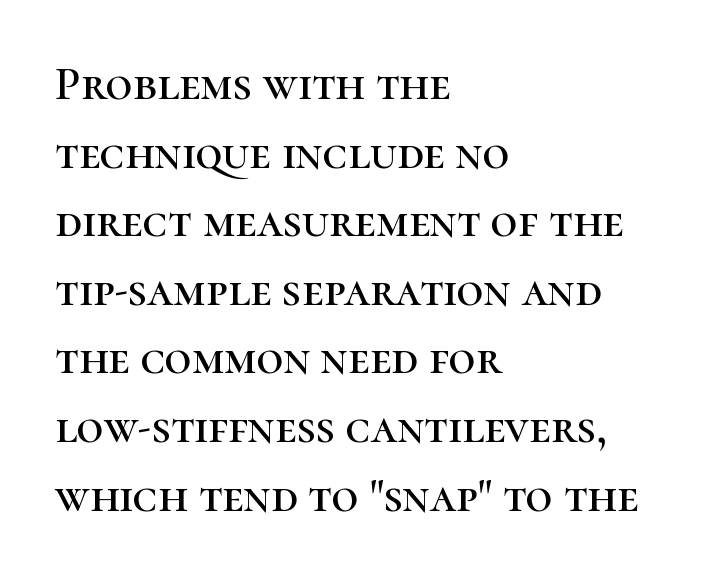
{"serif": "yes", "italic": "no", "width": "normal", "stroke_contrast": "high", "x_height": "medium", "monospaced": "no", "underline": "no", "align": "left", "line_spacing": "normal", "line_spacing_ratio": 1.46, "letter_spacing": "normal", "letter_spacing_em": 0.0, "glyph_px": 47}
